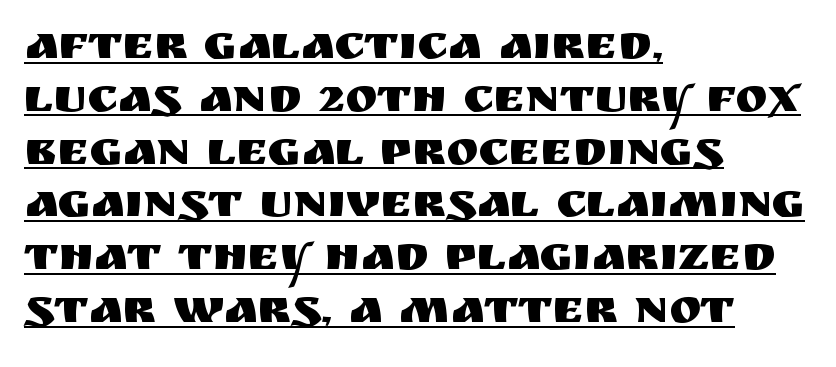
Font category for this specimen: sans-serif. The words here are underlined. This sample uses plain, unmodified letter spacing. This sample has the flowing, uneven cadence of proportional lettering. Is the block centered? No — it sits flush against the left margin.
